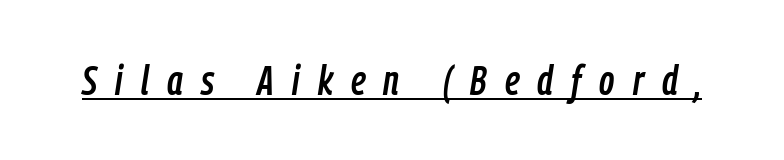
The image shows 41 px condensed type, italic (leaning right); set unusually wide letter spacing (+0.44 em), underlined; low stroke contrast and a medium x-height.
